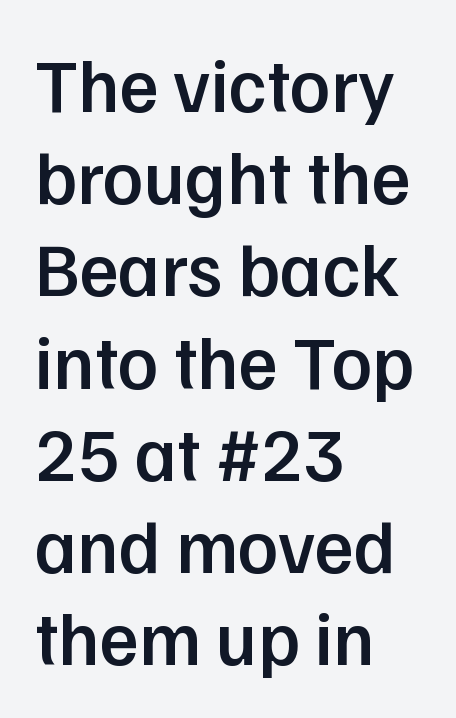
The gaps between neighbouring characters are ordinary and unremarkable. The passage shown is semibold, sitting just below true bold. Italic: no, the glyphs are upright roman. The compositor pushed each line to the left boundary. Typographically, this falls in the sans-serif category.
